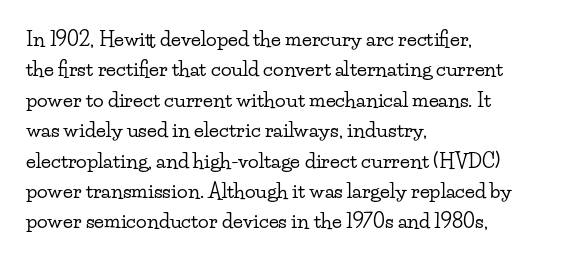
{"italic": "no", "underline": "no", "align": "left", "line_spacing": "normal", "line_spacing_ratio": 1.52, "letter_spacing": "normal", "letter_spacing_em": 0.0, "glyph_px": 20}
